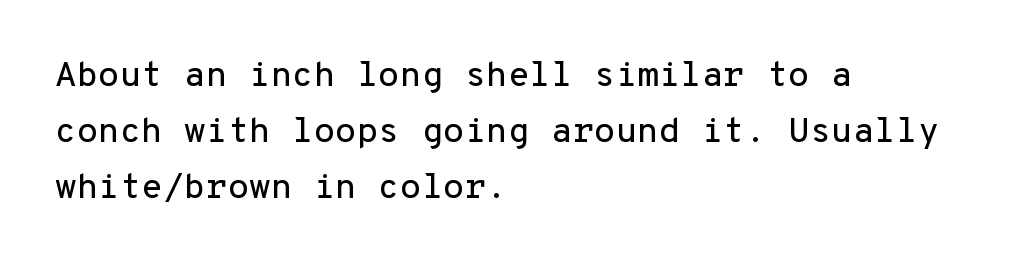
Do the letters lean? They stand straight. Characters follow at the spacing the type designer built in. This block has exactly the height ordinary leading produces. Unmarked baselines from the first word to the last.
